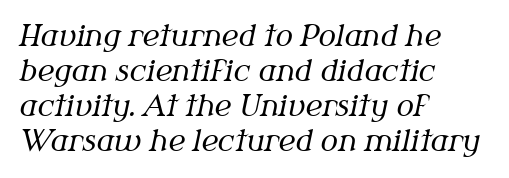
Do the characters align in a grid? No, the font is proportional. In terms of letterspacing, this is plain default setting. Counters stay open thanks to moderate or lighter strokes. You can tell it's italic because the verticals aren't actually vertical. Bare-footed words on every line.
